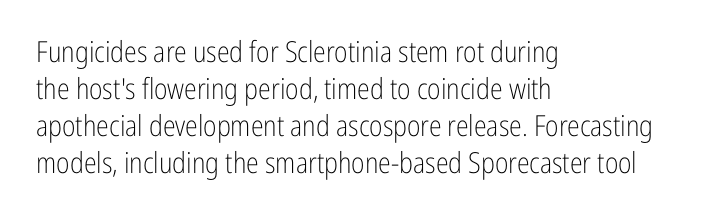
The foot of each line stays bare and open. The horizontal fit of the characters is conventional and even. A quiet, ordinary-to-light weight characterises the typeface. The passage shown is typeset with a sans-serif family. A typesetter would mark this as roman, not italic.
